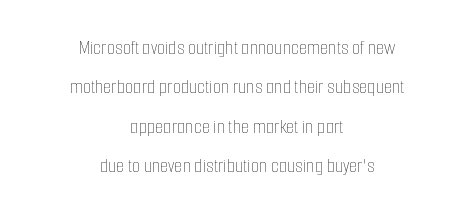
{"italic": "no", "bold": "no", "underline": "no", "align": "center", "line_spacing_ratio": 1.88, "letter_spacing": "normal", "letter_spacing_em": 0.0, "glyph_px": 21}
